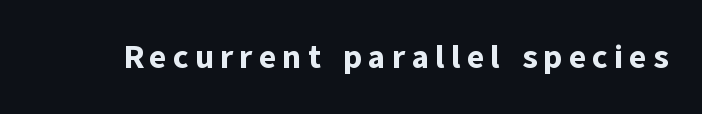
Q: Is the text bold? A: Yes.
Q: Is the text italic (slanted)? A: No, it is upright.
Q: Is the typeface a serif or a sans-serif typeface? A: Sans-serif.
Q: Is the text underlined? A: No.
Q: Width (condensed, normal, or wide)? A: Normal.
Q: Stroke contrast? A: Low.
Q: x-height? A: Medium.
Q: Monospaced? A: No.
